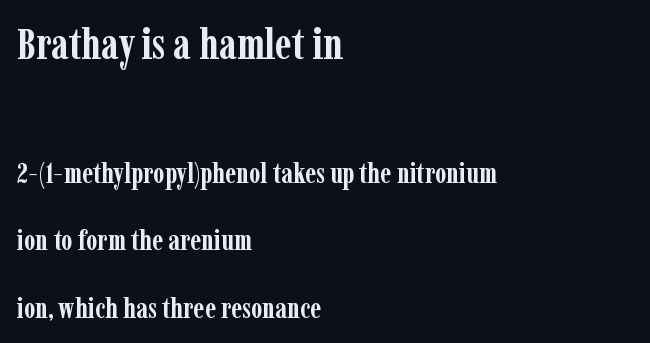
A student would notice the top passage is typeset larger than what follows. This block would shrink considerably if given ordinary leading; it's expanded now. These lines are composed in type with serifs. The baseline area is clear. The rendering uses natural spacing where letterforms have individual widths. The characters look thick and weighty, a clear bold.
